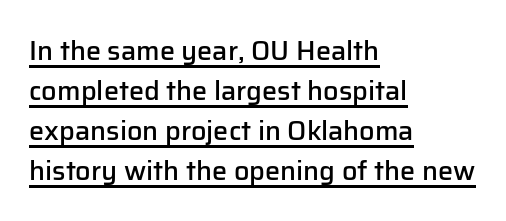
{"italic": "no", "bold": "semi", "underline": "yes", "align": "left", "line_spacing": "normal", "line_spacing_ratio": 1.48, "letter_spacing": "normal", "letter_spacing_em": 0.0, "glyph_px": 27}
